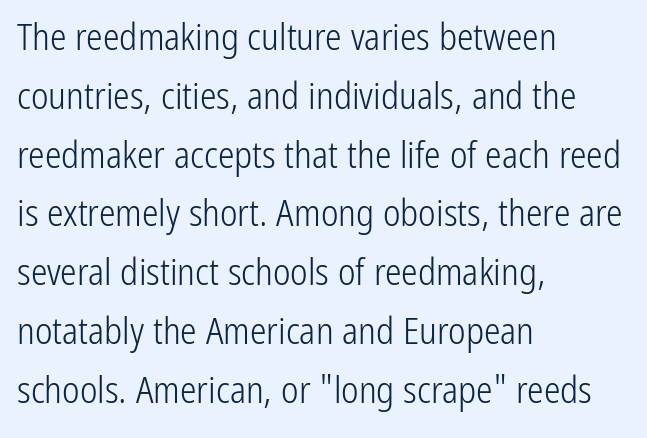
In terms of letterspacing, this is plain default setting. Glance below the letters and you will spot only blank space. Varying glyph widths throughout — classic text-font behaviour. These lines sit exactly where default settings would place them.
